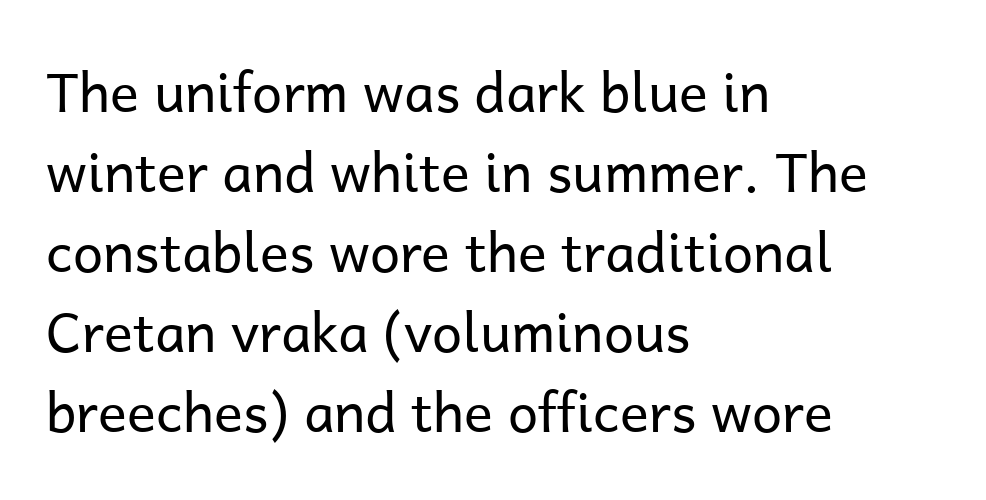
The rendering uses natural spacing where letterforms have individual widths. Between one letter and the next there's only the usual sliver of space. The face looks like a standard text weight, possibly lighter. The type family on display is of the sans-serif kind. Interline gaps are of average width in this sample.
